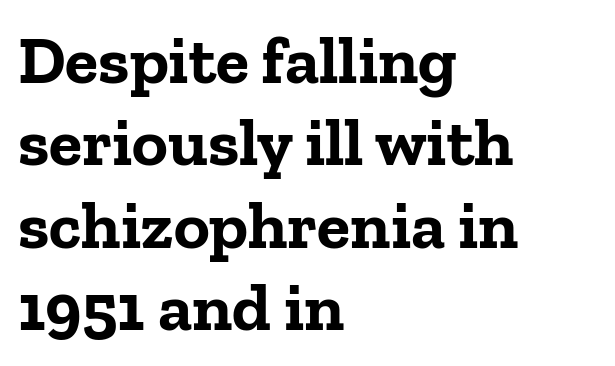
Q: Is the text bold? A: Yes.
Q: Is the text italic (slanted)? A: No, it is upright.
Q: Is the typeface a serif or a sans-serif typeface? A: Serif.
Q: Is the text underlined? A: No.
Q: How is the paragraph aligned? A: Left-aligned.
Q: Is the spacing between letters normal or unusually wide? A: Normal.
Q: Width (condensed, normal, or wide)? A: Normal.
Q: Stroke contrast? A: Low.
Q: x-height? A: Medium.
Q: Monospaced? A: No.
